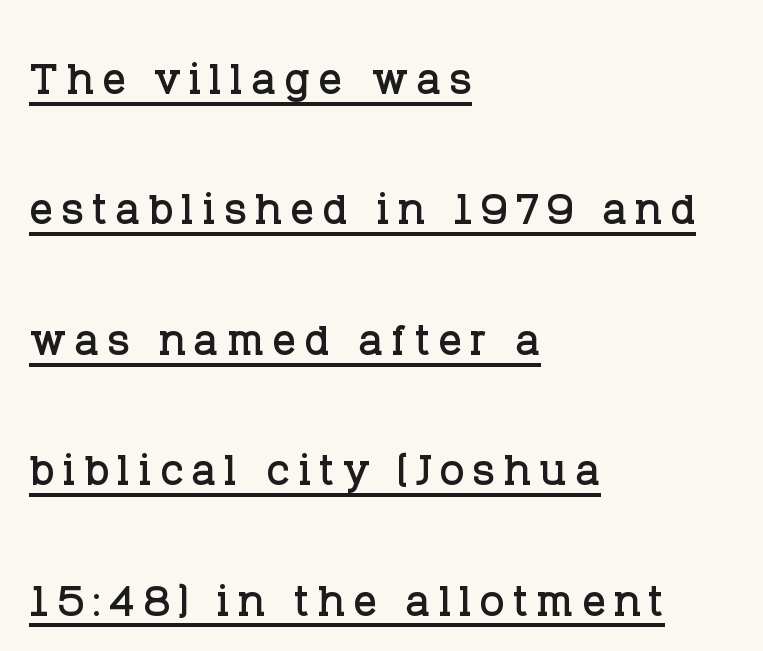
The image shows 59 px serif type, upright; set left-aligned, loose line spacing (2.21x), underlined; low stroke contrast and a large x-height.
